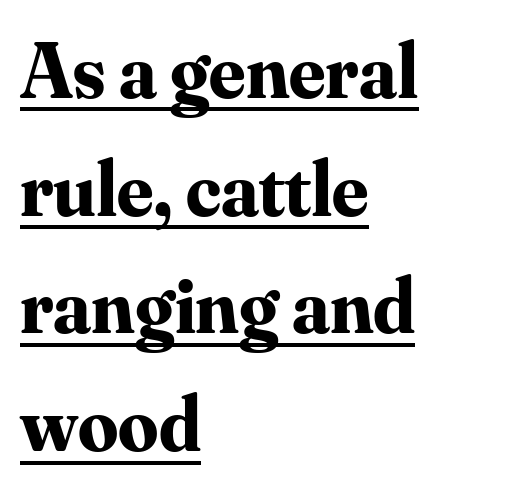
The image shows 79 px bold serif type, upright; set left-aligned, normal line spacing (1.49x), normal letter spacing, underlined; medium stroke contrast and a small x-height.
